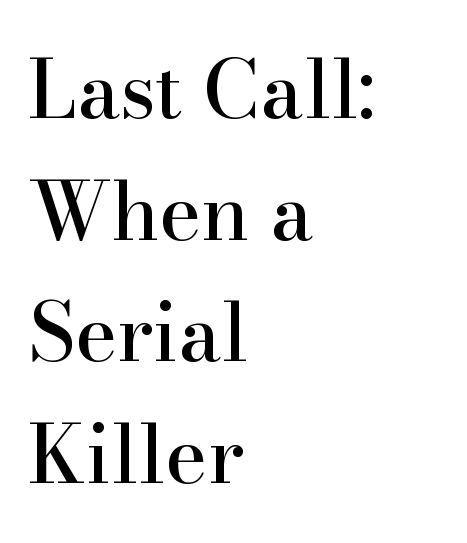
The rag falls on the right side of this text block. A roman cut, with each character standing at attention. Caption: standard tracking, unaltered. Vertically, the passage feels balanced, rows spaced as you'd expect. You could not count columns in this text — the font is proportionally spaced.
